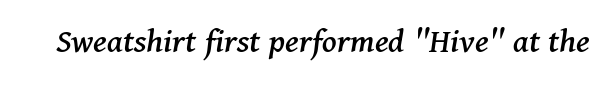
Font category for this specimen: serif. This sample uses plain, unmodified letter spacing. Character widths vary here, with narrow letters taking less room than wide ones. Letters rest on an invisible, unmarked baseline. Slant detected: the letters are inclined.
